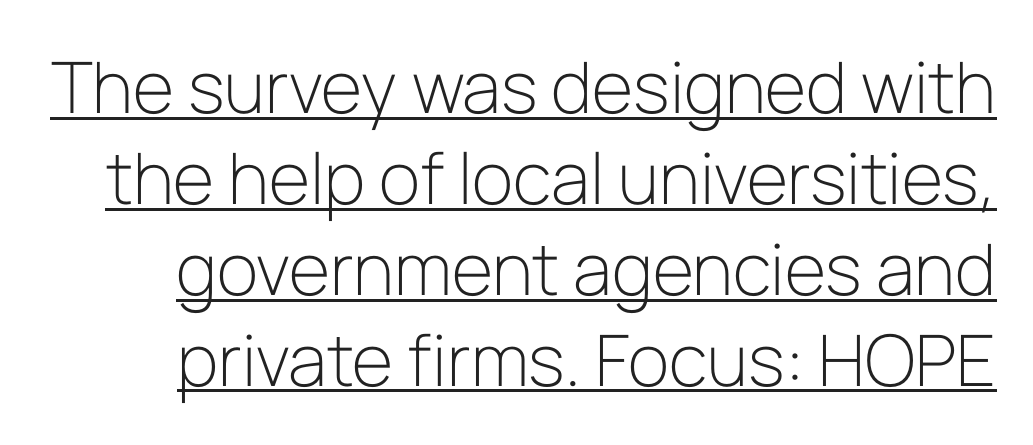
Q: Is the text bold? A: No.
Q: Is the text italic (slanted)? A: No, it is upright.
Q: Is the typeface a serif or a sans-serif typeface? A: Sans-serif.
Q: Is the text underlined? A: Yes.
Q: Is the spacing between letters normal or unusually wide? A: Normal.
Q: Is the spacing between lines tight, normal or loose? A: Normal.
Q: Width (condensed, normal, or wide)? A: Normal.
Q: Stroke contrast? A: Low.
Q: x-height? A: Medium.
Q: Monospaced? A: No.
